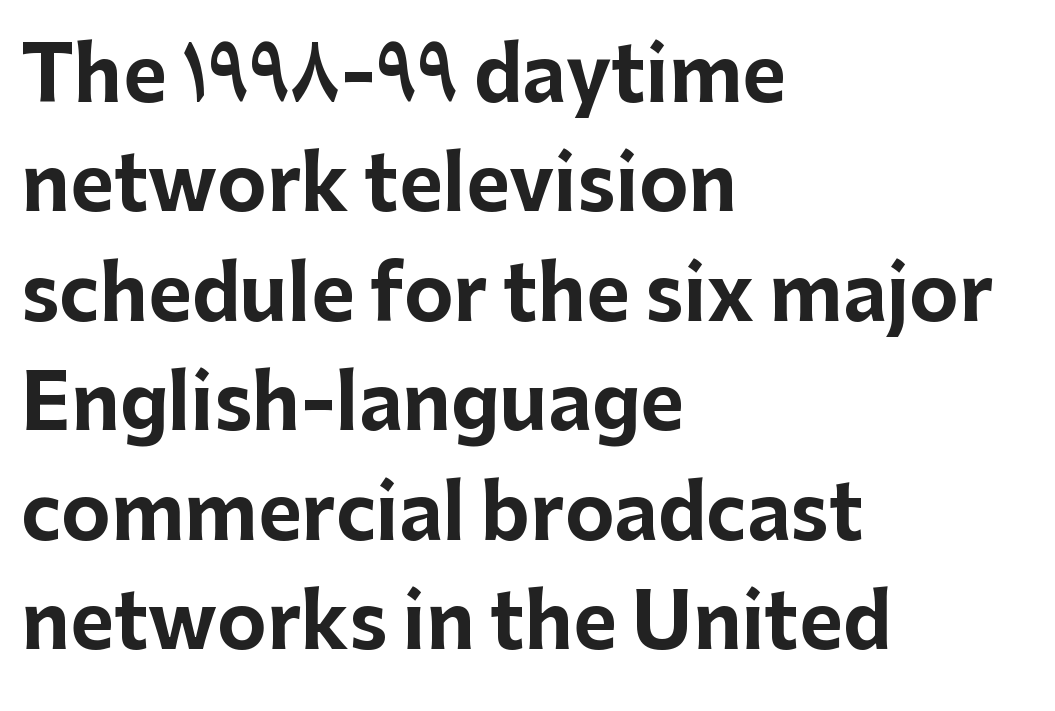
{"serif": "no", "italic": "no", "bold": "yes", "weight": "bold", "width": "normal", "stroke_contrast": "low", "x_height": "medium", "monospaced": "no", "underline": "no", "align": "left", "line_spacing": "normal", "line_spacing_ratio": 1.46, "letter_spacing": "normal", "letter_spacing_em": 0.0, "glyph_px": 75}
